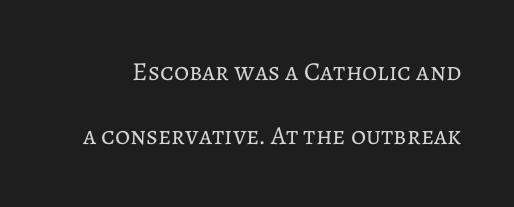
{"italic": "no", "bold": "no", "underline": "no", "line_spacing": "loose", "line_spacing_ratio": 2.47, "letter_spacing": "normal", "letter_spacing_em": 0.0, "glyph_px": 26}
